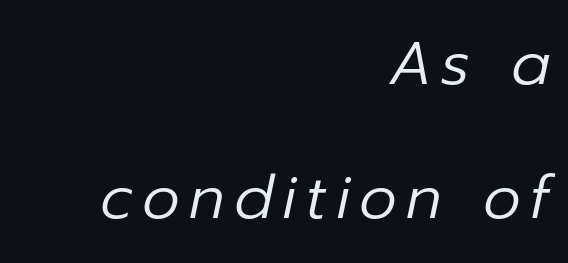
The image shows 60 px regular-weight type, italic (leaning right); set right-aligned, loose line spacing (2.24x), not underlined; low stroke contrast and a medium x-height.
